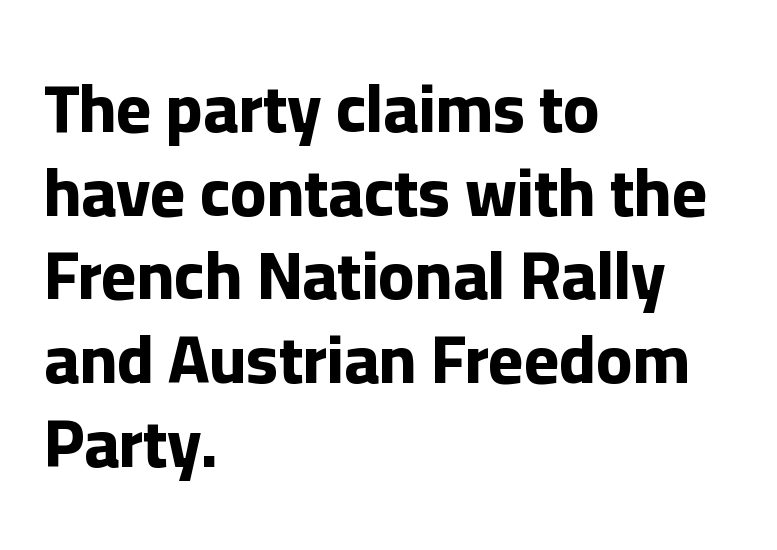
{"serif": "no", "italic": "no", "bold": "yes", "weight": "bold", "width": "normal", "stroke_contrast": "low", "x_height": "medium", "monospaced": "no", "underline": "no", "align": "left", "line_spacing": "normal", "line_spacing_ratio": 1.25, "letter_spacing": "normal", "letter_spacing_em": 0.0, "glyph_px": 67}
